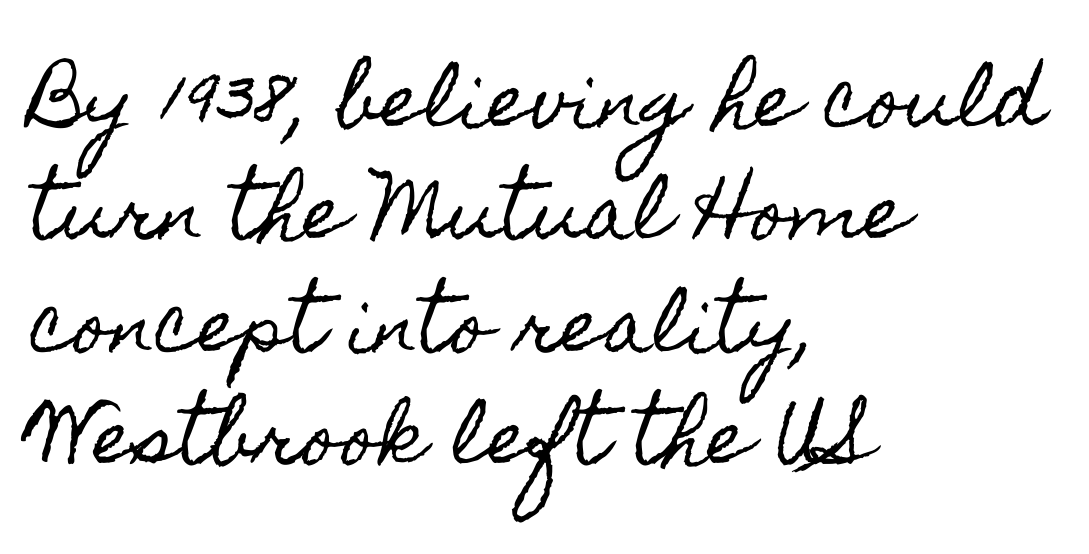
The image shows 72 px condensed type; set left-aligned, normal line spacing (1.56x), normal letter spacing, not underlined; a small x-height.
